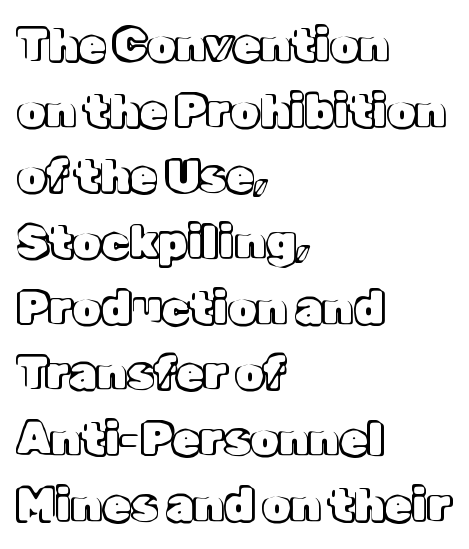
Q: Is the text italic (slanted)? A: No, it is upright.
Q: Is the text underlined? A: No.
Q: How is the paragraph aligned? A: Left-aligned.
Q: Is the spacing between letters normal or unusually wide? A: Normal.
Q: Is the spacing between lines tight, normal or loose? A: Normal.
Q: Width (condensed, normal, or wide)? A: Normal.
Q: x-height? A: Medium.
Q: Monospaced? A: No.
